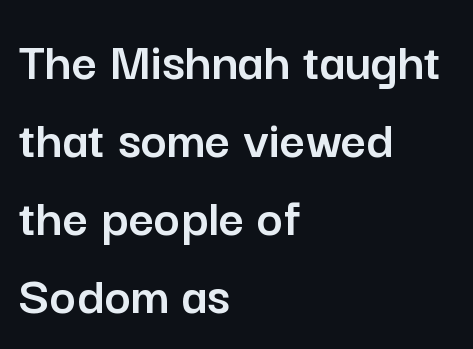
The image shows 56 px sans-serif type, upright; set left-aligned, normal line spacing (1.39x), normal letter spacing, not underlined; low stroke contrast and a medium x-height.
